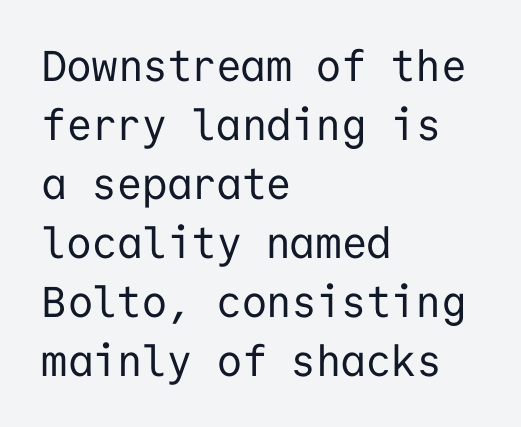
Style check: upright. Ink coverage per letter is moderate at most. A bare baseline throughout the passage. Font category for this specimen: sans-serif. Here the designer chose a console-style face with uniform glyph widths. Leading matches the norm, producing a regular column.
